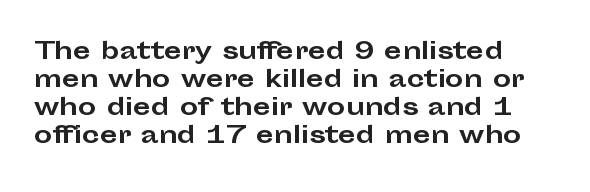
{"italic": "no", "bold": "yes", "underline": "no", "align": "left", "line_spacing_ratio": 1.22, "letter_spacing": "normal", "letter_spacing_em": 0.0, "glyph_px": 23}
